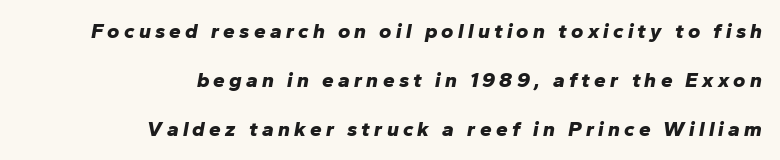
The image shows 21 px bold type, italic (leaning right); set right-aligned, loose line spacing (2.33x), unusually wide letter spacing (+0.2 em), not underlined.
